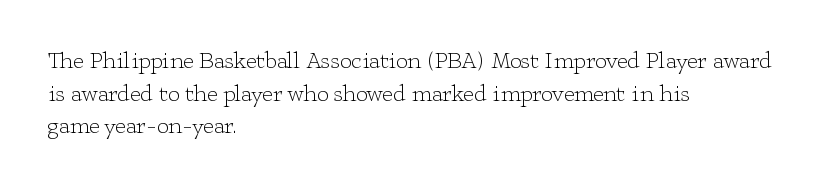
{"italic": "no", "bold": "no", "underline": "no", "align": "left", "line_spacing": "normal", "line_spacing_ratio": 1.42, "letter_spacing": "normal", "letter_spacing_em": 0.0, "glyph_px": 23}
